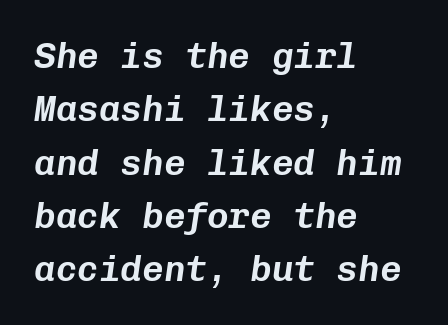
The face used here is monospaced, like something from a code editor. The lines are quadded left. The type is set solid horizontally, with unmodified tracking. The axis of the letterforms is tilted away from vertical. If you measured baseline to baseline, you'd find a middling distance.
